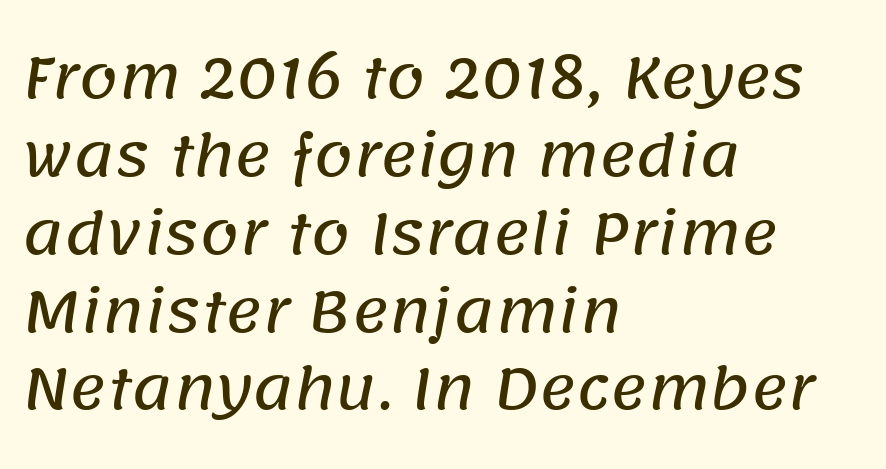
The image shows 56 px sans-serif type; set left-aligned, normal line spacing (1.39x), normal letter spacing, not underlined; low stroke contrast and a large x-height.
